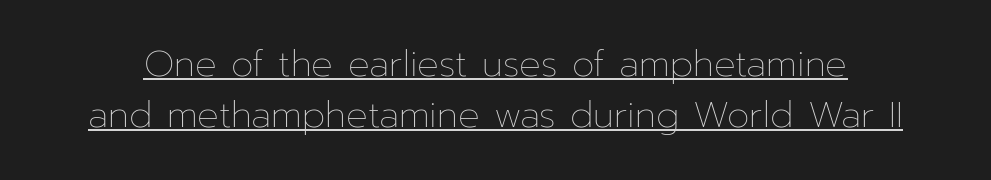
{"italic": "no", "bold": "no", "weight": "thin", "width": "normal", "stroke_contrast": "low", "x_height": "medium", "monospaced": "no", "underline": "yes", "line_spacing": "normal", "line_spacing_ratio": 1.42, "letter_spacing": "normal", "letter_spacing_em": 0.0, "glyph_px": 36}
